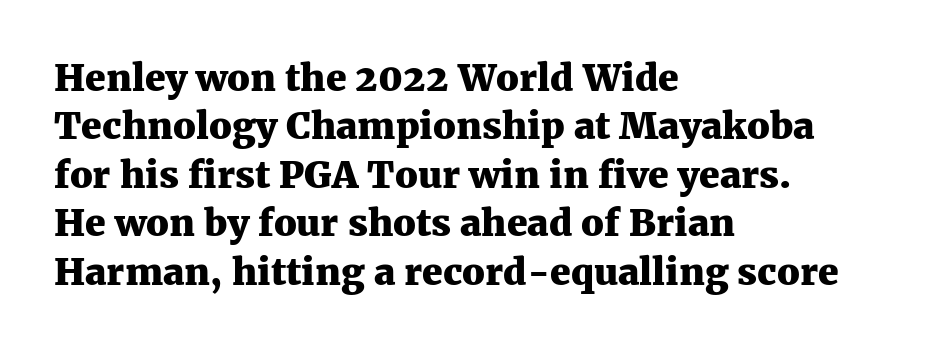
{"serif": "yes", "italic": "no", "bold": "yes", "weight": "heavy", "width": "normal", "stroke_contrast": "medium", "x_height": "medium", "monospaced": "no", "underline": "no", "align": "left", "line_spacing": "normal", "line_spacing_ratio": 1.31, "letter_spacing": "normal", "letter_spacing_em": 0.0, "glyph_px": 37}
